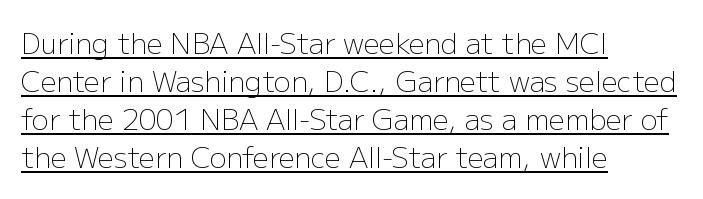
Note the varied advance widths — an 'i' is clearly narrower than an 'm'. Letter spacing: default. A light-to-regular cut is what we see here. Unlike italic type, these characters show no tilt at all. This sample carries an underscore along the baseline area.
